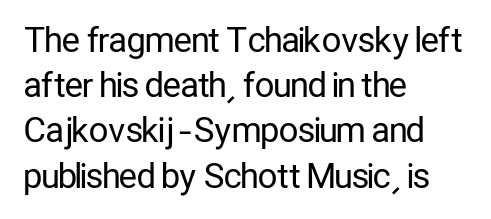
{"serif": "no", "italic": "no", "bold": "no", "weight": "regular", "width": "condensed", "stroke_contrast": "low", "x_height": "medium", "monospaced": "no", "underline": "no", "align": "left", "line_spacing": "normal", "line_spacing_ratio": 1.33, "letter_spacing": "normal", "letter_spacing_em": 0.0, "glyph_px": 34}
